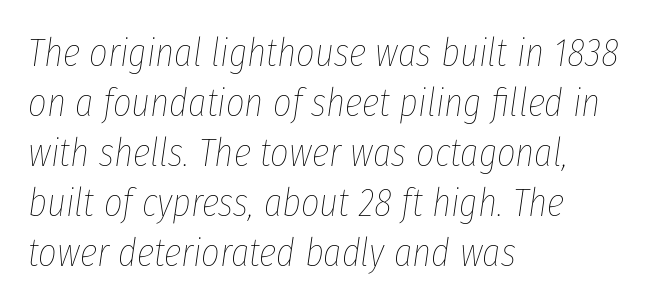
The image shows 40 px thin, condensed type, italic (leaning right); set left-aligned, normal line spacing (1.25x), normal letter spacing, not underlined; low stroke contrast and a medium x-height.
